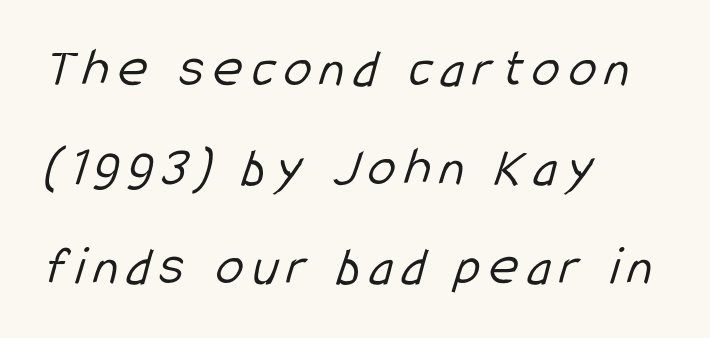
{"serif": "no", "bold": "no", "weight": "light", "width": "condensed", "stroke_contrast": "low", "x_height": "medium", "monospaced": "no", "underline": "no", "align": "left", "line_spacing_ratio": 1.77, "glyph_px": 56}
